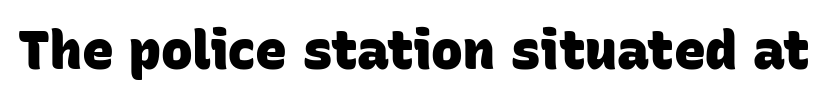
{"serif": "no", "bold": "yes", "weight": "heavy", "width": "normal", "stroke_contrast": "low", "x_height": "large", "monospaced": "no", "underline": "no", "letter_spacing": "normal", "letter_spacing_em": 0.0, "glyph_px": 53}
